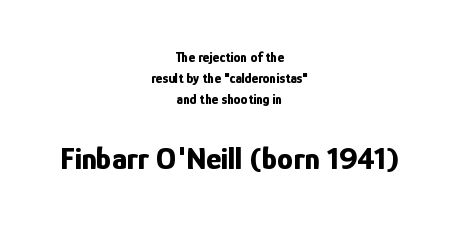
The image shows 32 px bold, condensed sans-serif type, upright; set centered, normal line spacing (1.5x), normal letter spacing, not underlined; the second (bottom) block is 2.29x larger; low stroke contrast and a medium x-height.
